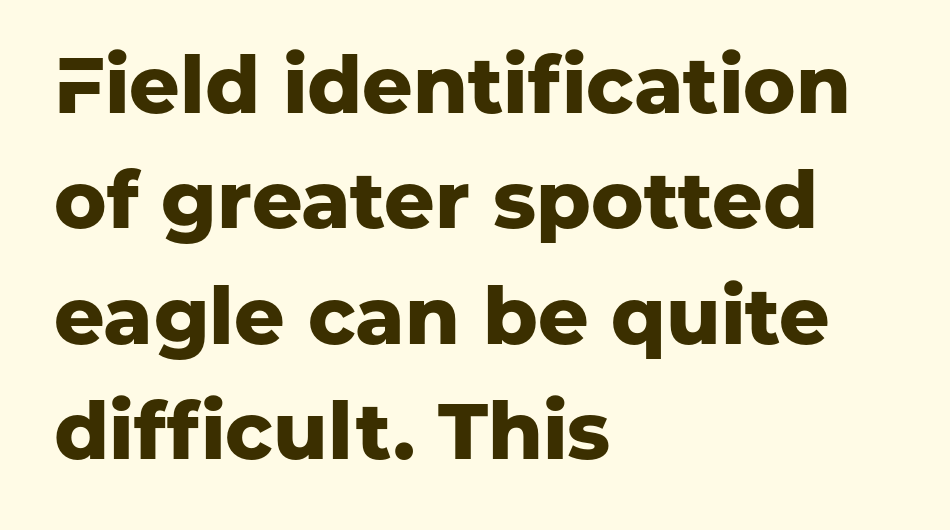
Q: Is the text bold? A: Yes.
Q: Is the text italic (slanted)? A: No, it is upright.
Q: Is the typeface a serif or a sans-serif typeface? A: Sans-serif.
Q: Is the text underlined? A: No.
Q: How is the paragraph aligned? A: Left-aligned.
Q: Is the spacing between letters normal or unusually wide? A: Normal.
Q: Is the spacing between lines tight, normal or loose? A: Normal.
Q: Width (condensed, normal, or wide)? A: Normal.
Q: Stroke contrast? A: Low.
Q: x-height? A: Medium.
Q: Monospaced? A: No.
